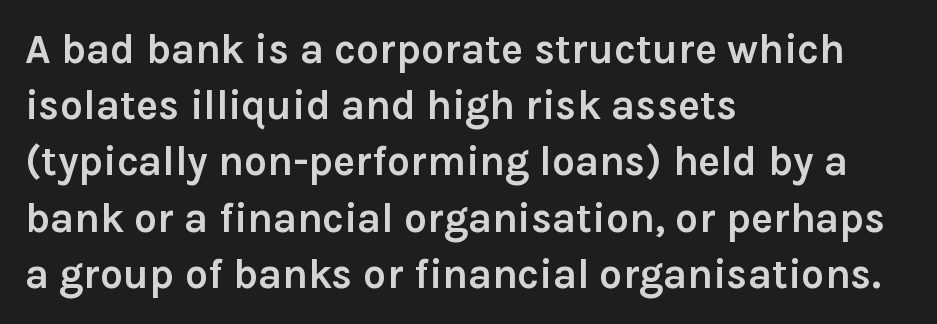
Q: Is the text bold? A: Yes.
Q: Is the text italic (slanted)? A: No, it is upright.
Q: Is the typeface a serif or a sans-serif typeface? A: Sans-serif.
Q: Is the text underlined? A: No.
Q: How is the paragraph aligned? A: Left-aligned.
Q: Is the spacing between letters normal or unusually wide? A: Normal.
Q: Is the spacing between lines tight, normal or loose? A: Normal.
Q: Width (condensed, normal, or wide)? A: Normal.
Q: Stroke contrast? A: Low.
Q: x-height? A: Medium.
Q: Monospaced? A: No.
